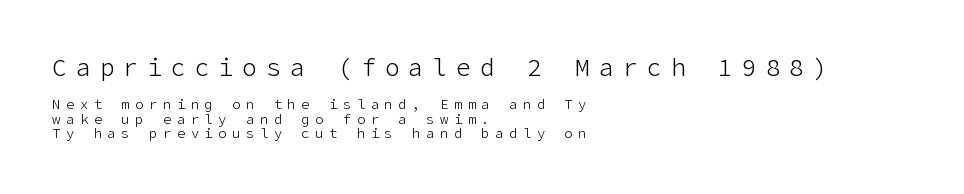
Q: Is the text bold? A: No.
Q: Is the text italic (slanted)? A: No, it is upright.
Q: Is the text underlined? A: No.
Q: How is the paragraph aligned? A: Left-aligned.
Q: Is the spacing between letters normal or unusually wide? A: Unusually wide.
Q: Is the spacing between lines tight, normal or loose? A: Tight.
Q: Which block of text is set in a larger size, the first (top) or the second (bottom)? A: The first (top) one.
